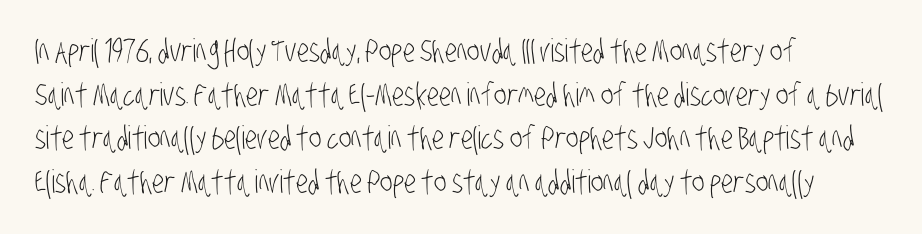
The image shows 32 px light, condensed sans-serif type; set left-aligned, normal line spacing (1.36x), normal letter spacing, not underlined; low stroke contrast and a large x-height.
